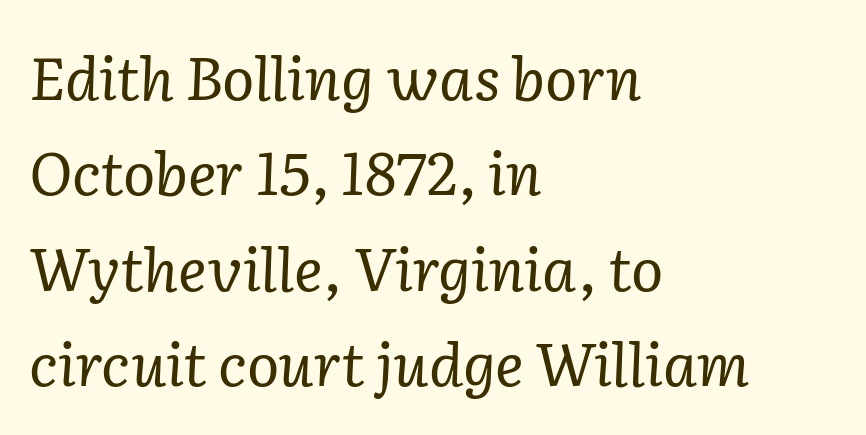
Regular leading. On a weight scale, this lands at 450 or below. Default kerning and tracking; the words read as compact shapes. The rendering anchors every line to the left-hand side. Little horizontal feet cap the strokes, marking this as serif type. Nobody drew a line under any word here.
